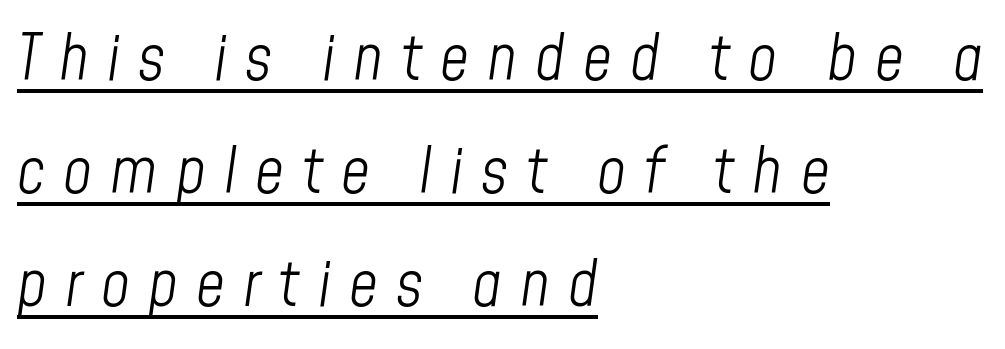
Q: Is the text bold? A: No.
Q: Is the text italic (slanted)? A: Yes, it leans right by about 8 degrees.
Q: Is the text underlined? A: Yes.
Q: How is the paragraph aligned? A: Left-aligned.
Q: Is the spacing between letters normal or unusually wide? A: Unusually wide.
Q: Width (condensed, normal, or wide)? A: Condensed.
Q: Stroke contrast? A: Low.
Q: x-height? A: Medium.
Q: Monospaced? A: No.
